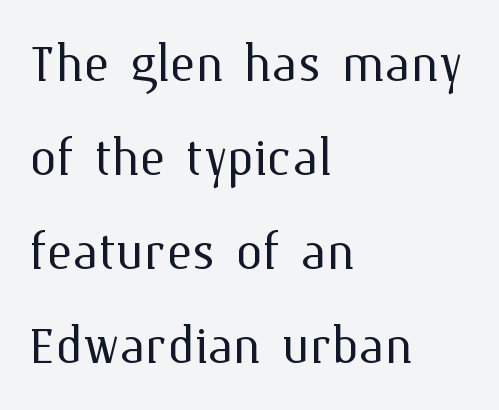
{"italic": "no", "bold": "no", "weight": "light", "width": "normal", "stroke_contrast": "medium", "x_height": "medium", "monospaced": "no", "underline": "no", "align": "left", "line_spacing": "normal", "line_spacing_ratio": 1.38, "letter_spacing": "normal", "letter_spacing_em": 0.0, "glyph_px": 68}
